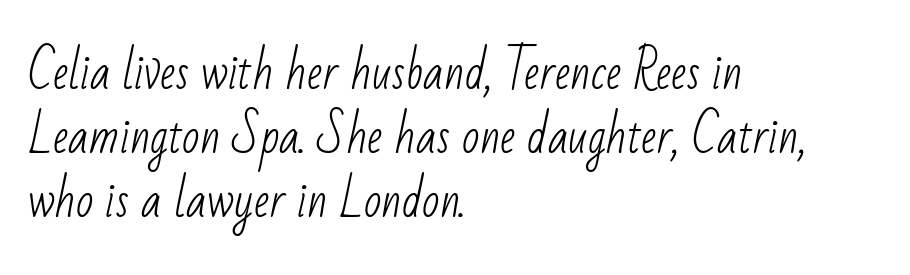
Q: Is the text bold? A: No.
Q: Is the typeface a serif or a sans-serif typeface? A: Sans-serif.
Q: Is the text underlined? A: No.
Q: How is the paragraph aligned? A: Left-aligned.
Q: Is the spacing between letters normal or unusually wide? A: Normal.
Q: Is the spacing between lines tight, normal or loose? A: Normal.
Q: Width (condensed, normal, or wide)? A: Condensed.
Q: Stroke contrast? A: Low.
Q: x-height? A: Small.
Q: Monospaced? A: No.
